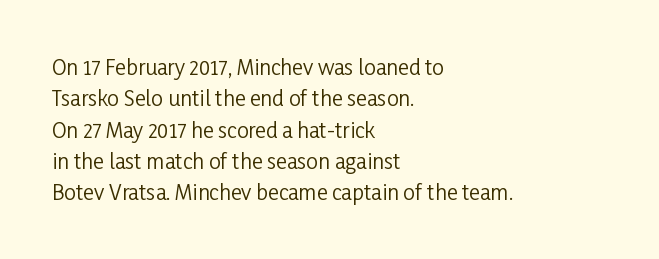
{"italic": "no", "bold": "no", "underline": "no", "align": "left", "line_spacing": "normal", "line_spacing_ratio": 1.49, "letter_spacing": "normal", "letter_spacing_em": 0.0, "glyph_px": 21}
